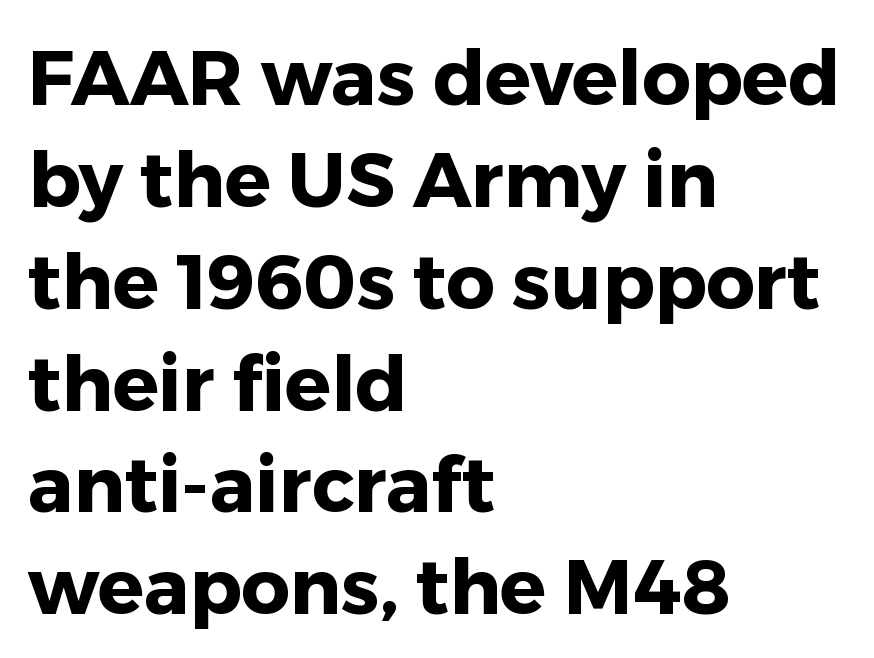
Q: Is the text bold? A: Yes.
Q: Is the text italic (slanted)? A: No, it is upright.
Q: Is the typeface a serif or a sans-serif typeface? A: Sans-serif.
Q: Is the text underlined? A: No.
Q: How is the paragraph aligned? A: Left-aligned.
Q: Is the spacing between letters normal or unusually wide? A: Normal.
Q: Is the spacing between lines tight, normal or loose? A: Normal.
Q: Width (condensed, normal, or wide)? A: Normal.
Q: Stroke contrast? A: Low.
Q: x-height? A: Medium.
Q: Monospaced? A: No.
